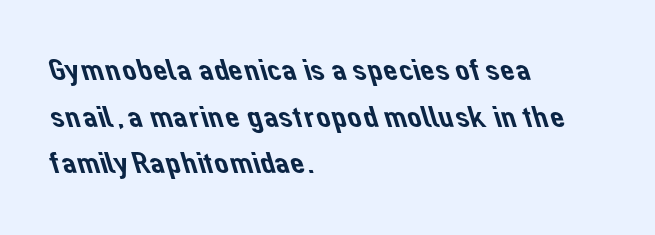
This rendering leaves character spacing at its baseline value. A clean baseline with only descenders dipping below it. I'd call this a sans setting — the letters go barefoot. Baseline-to-baseline distance is the conventional proportion of letter height. Leftover space on each line is placed entirely after the last word.
